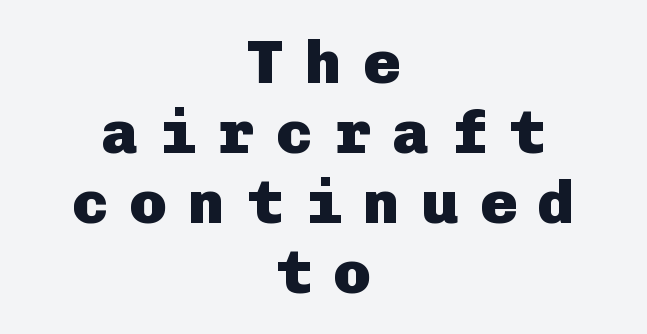
Q: Is the text bold? A: Yes.
Q: Is the text italic (slanted)? A: No, it is upright.
Q: Is the typeface a serif or a sans-serif typeface? A: Sans-serif.
Q: Is the text underlined? A: No.
Q: How is the paragraph aligned? A: Centered.
Q: Is the spacing between letters normal or unusually wide? A: Unusually wide.
Q: Is the spacing between lines tight, normal or loose? A: Tight.
Q: Width (condensed, normal, or wide)? A: Normal.
Q: Stroke contrast? A: Low.
Q: x-height? A: Medium.
